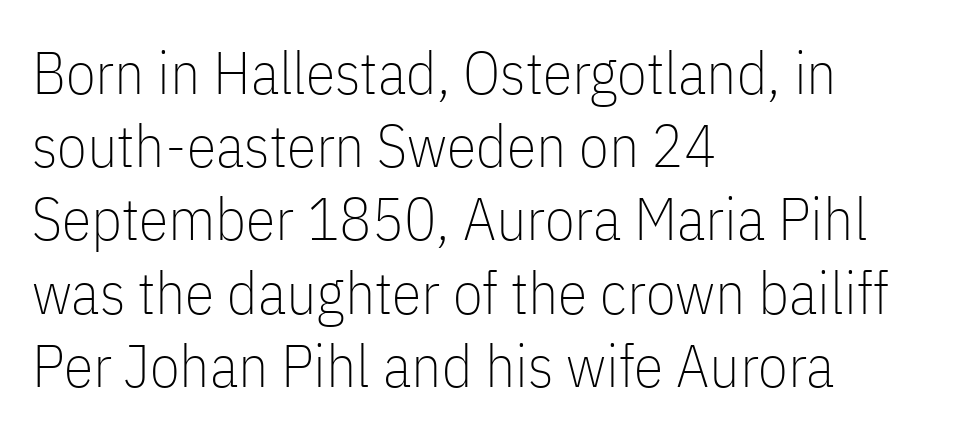
{"serif": "no", "italic": "no", "bold": "no", "weight": "thin", "width": "condensed", "stroke_contrast": "low", "x_height": "medium", "monospaced": "no", "underline": "no", "align": "left", "line_spacing_ratio": 1.22, "letter_spacing": "normal", "letter_spacing_em": 0.0, "glyph_px": 60}
